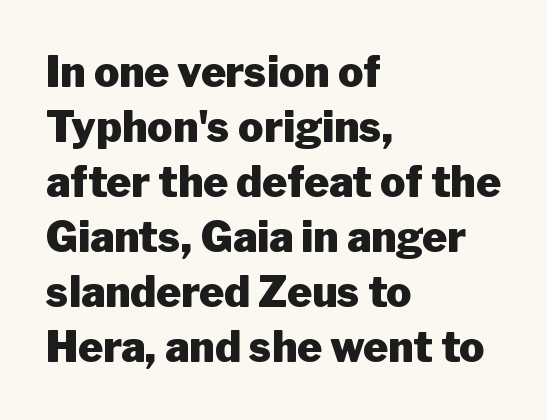
Q: Is the text bold? A: Yes.
Q: Is the text italic (slanted)? A: No, it is upright.
Q: Is the typeface a serif or a sans-serif typeface? A: Sans-serif.
Q: Is the text underlined? A: No.
Q: How is the paragraph aligned? A: Left-aligned.
Q: Is the spacing between letters normal or unusually wide? A: Normal.
Q: Is the spacing between lines tight, normal or loose? A: Normal.
Q: Width (condensed, normal, or wide)? A: Normal.
Q: Stroke contrast? A: Low.
Q: x-height? A: Medium.
Q: Monospaced? A: No.
